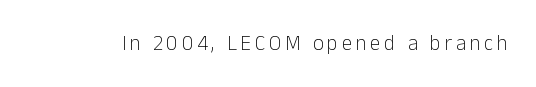
Q: Is the text bold? A: No.
Q: Is the text italic (slanted)? A: No, it is upright.
Q: Is the text underlined? A: No.
